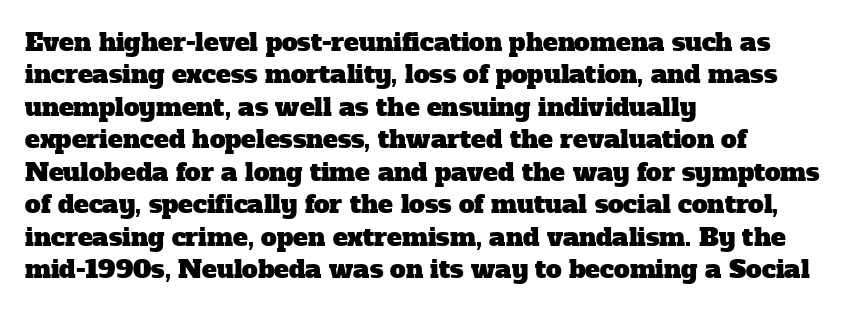
{"underline": "no", "align": "left", "line_spacing": "normal", "line_spacing_ratio": 1.3, "letter_spacing": "normal", "letter_spacing_em": 0.0, "glyph_px": 25}
